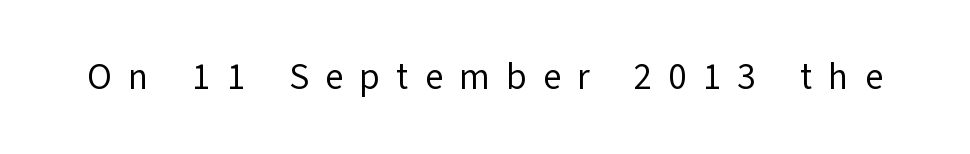
Q: Is the text bold? A: No.
Q: Is the text italic (slanted)? A: No, it is upright.
Q: Is the typeface a serif or a sans-serif typeface? A: Sans-serif.
Q: Is the text underlined? A: No.
Q: Is the spacing between letters normal or unusually wide? A: Unusually wide.
Q: Width (condensed, normal, or wide)? A: Normal.
Q: Stroke contrast? A: Low.
Q: x-height? A: Medium.
Q: Monospaced? A: No.
